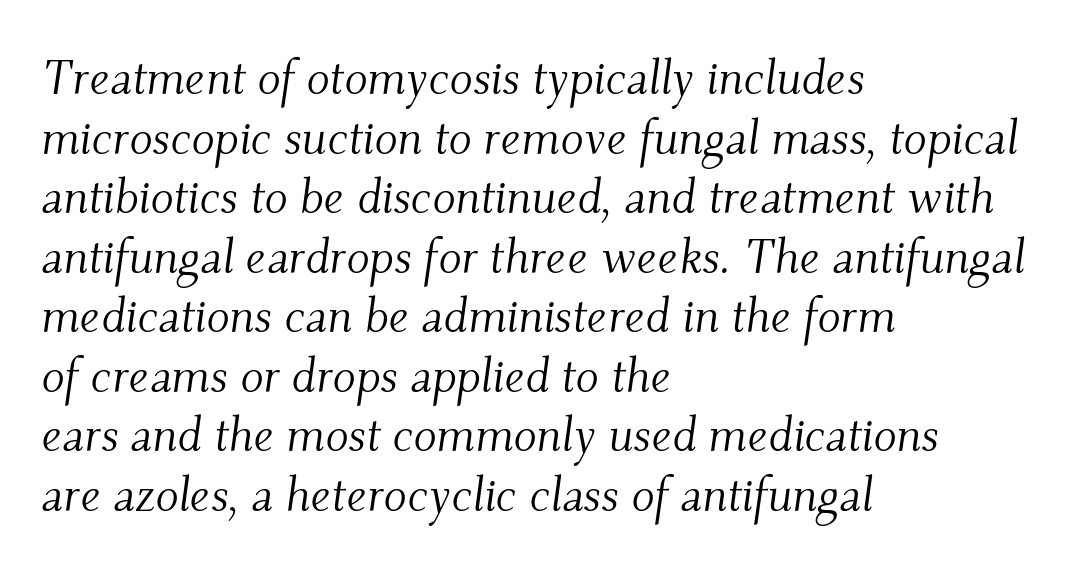
The image shows 48 px light serif type, italic (leaning right); set left-aligned, line spacing 1.24x, normal letter spacing, not underlined; medium stroke contrast and a small x-height.
